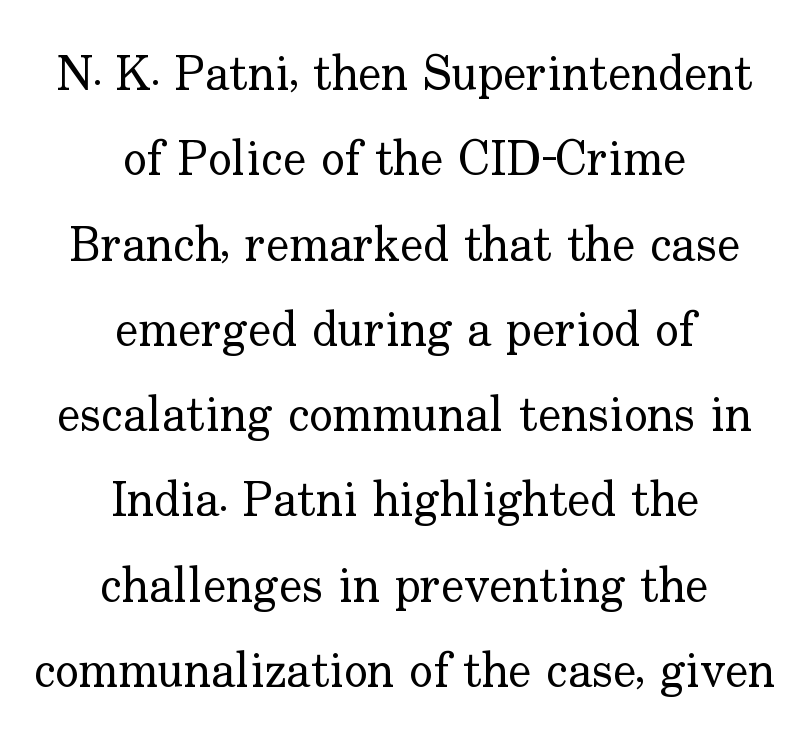
Alignment: centered. Just letters on the line, the space beneath them empty. Style check: upright. This sample has the flowing, uneven cadence of proportional lettering. Each letter's strokes conclude with small projecting serifs. The gaps between neighbouring characters are ordinary and unremarkable.
